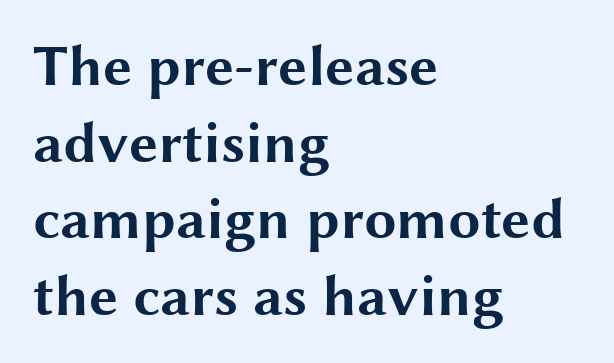
{"serif": "no", "italic": "no", "bold": "yes", "weight": "bold", "width": "wide", "stroke_contrast": "medium", "x_height": "medium", "monospaced": "no", "underline": "no", "align": "left", "line_spacing": "normal", "line_spacing_ratio": 1.32, "letter_spacing": "normal", "letter_spacing_em": 0.0, "glyph_px": 58}
